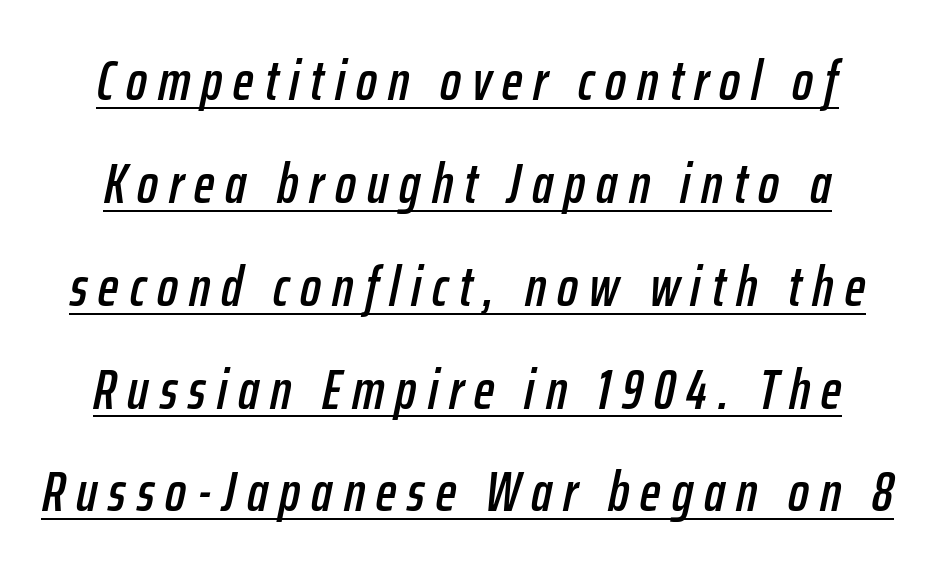
Q: Is the text italic (slanted)? A: Yes, it leans right by about 12 degrees.
Q: Is the text underlined? A: Yes.
Q: Is the spacing between letters normal or unusually wide? A: Unusually wide.
Q: Width (condensed, normal, or wide)? A: Condensed.
Q: Stroke contrast? A: Low.
Q: x-height? A: Medium.
Q: Monospaced? A: No.
